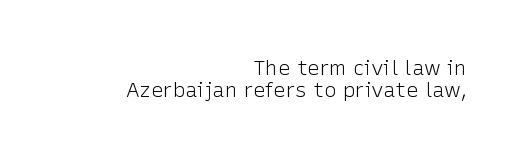
{"italic": "no", "bold": "no", "underline": "no", "align": "right", "line_spacing": "tight", "line_spacing_ratio": 1.07, "letter_spacing": "normal", "letter_spacing_em": 0.0, "glyph_px": 21}
